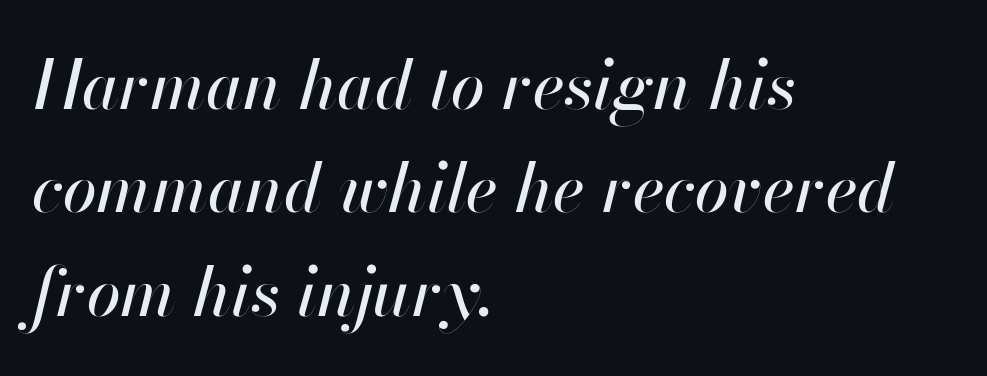
These lines are rendered in a variable-pitch font. You could call the tracking neutral — neither tight nor loose. You can tell it's italic because the verticals aren't actually vertical. The text block is weighted toward the left margin, trailing off unevenly rightward. Words float on clear page, feet unadorned. The rendering uses a moderate line-height, typical for paragraphs.
